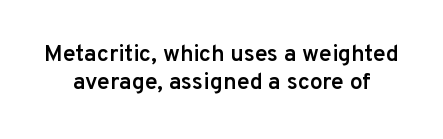
Observe the ordinary spacing: letters are neighbours, not strangers. The letters are semibold — heavier than regular but short of a full bold. The lettering holds an erect, upright posture throughout. Each row of text sits above clean, open space.
